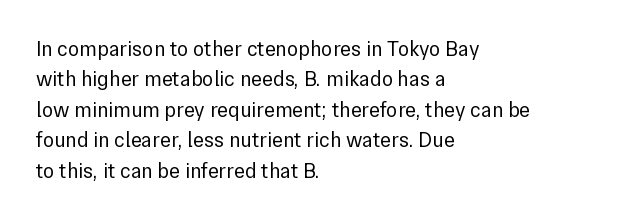
Q: Is the text bold? A: No.
Q: Is the text italic (slanted)? A: No, it is upright.
Q: Is the text underlined? A: No.
Q: How is the paragraph aligned? A: Left-aligned.
Q: Is the spacing between letters normal or unusually wide? A: Normal.
Q: Is the spacing between lines tight, normal or loose? A: Normal.
